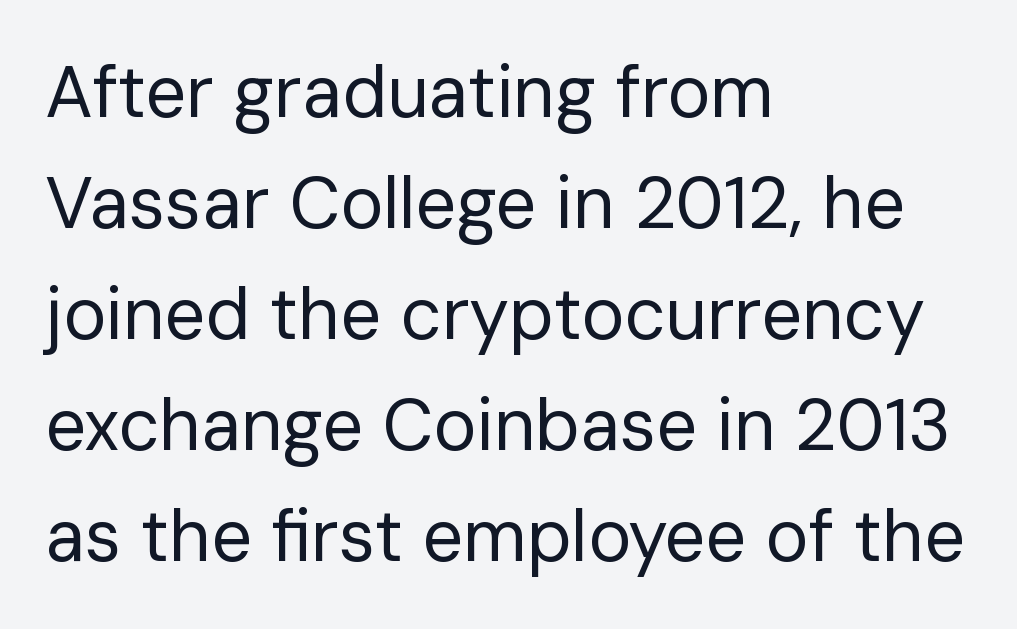
{"serif": "no", "italic": "no", "bold": "no", "weight": "regular", "width": "normal", "stroke_contrast": "low", "x_height": "medium", "monospaced": "no", "underline": "no", "align": "left", "line_spacing": "normal", "line_spacing_ratio": 1.54, "letter_spacing": "normal", "letter_spacing_em": 0.0, "glyph_px": 72}
